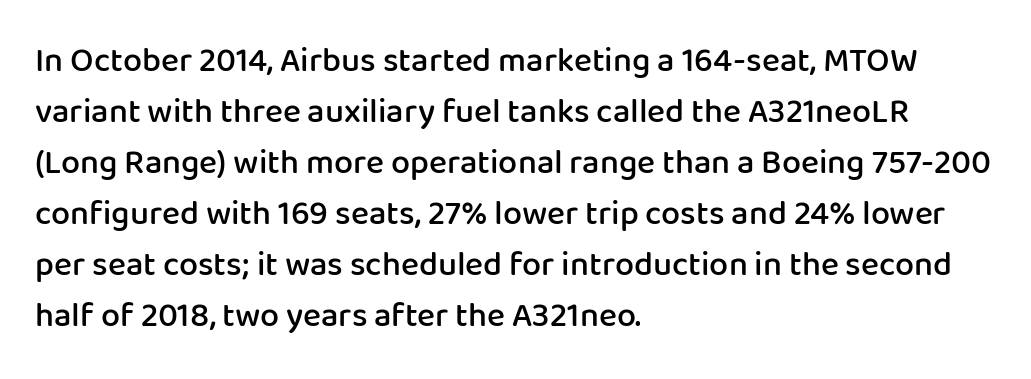
{"serif": "no", "italic": "no", "bold": "semi", "weight": "semibold", "width": "normal", "stroke_contrast": "low", "x_height": "medium", "monospaced": "no", "underline": "no", "align": "left", "line_spacing": "normal", "line_spacing_ratio": 1.5, "letter_spacing": "normal", "letter_spacing_em": 0.0, "glyph_px": 34}
